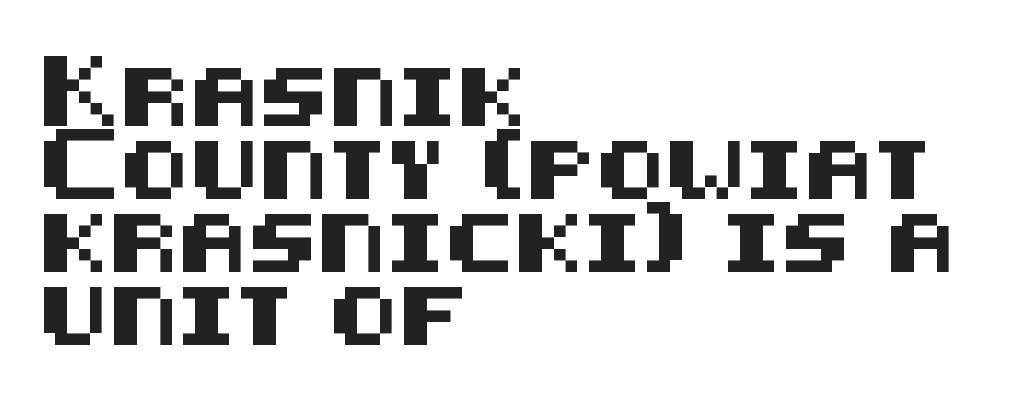
The image shows 58 px sans-serif type, upright; set left-aligned, normal line spacing (1.26x), normal letter spacing, not underlined; medium stroke contrast and a large x-height.
